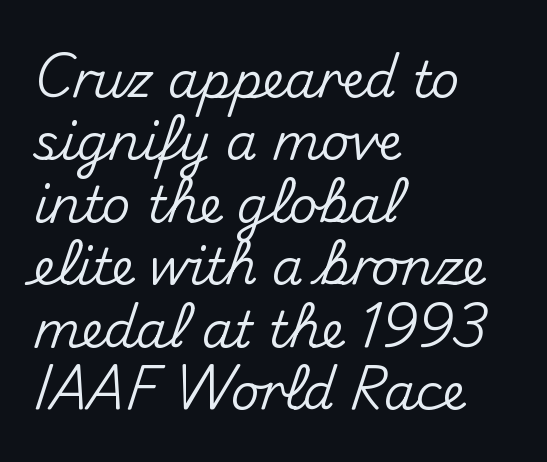
{"serif": "no", "width": "normal", "stroke_contrast": "medium", "x_height": "small", "monospaced": "no", "underline": "no", "align": "left", "line_spacing": "normal", "line_spacing_ratio": 1.25, "letter_spacing": "normal", "letter_spacing_em": 0.0, "glyph_px": 50}
